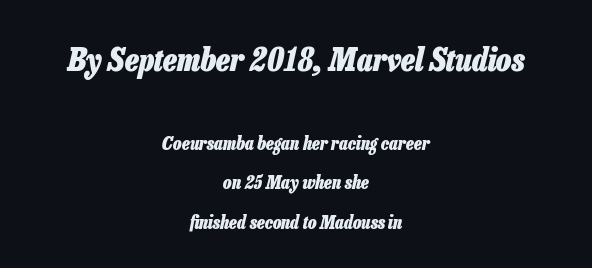
The image shows 32 px heavy, condensed type, italic (leaning right); set centered, loose line spacing (2.19x), normal letter spacing, not underlined; the first (top) block is 1.78x larger; low stroke contrast and a medium x-height.
